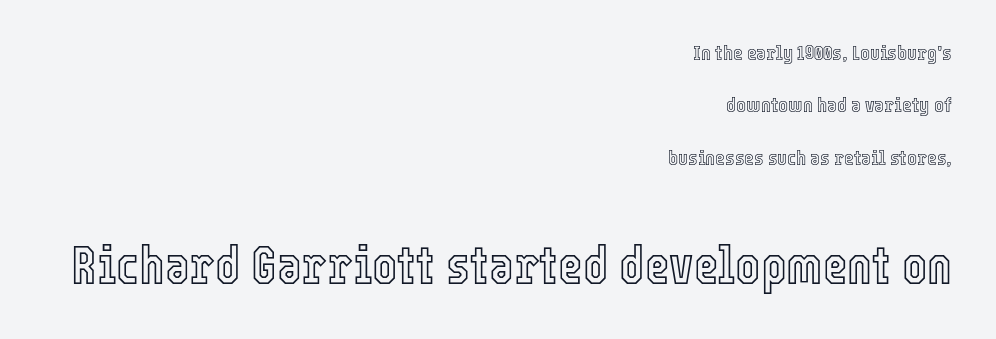
Q: Is the text italic (slanted)? A: No, it is upright.
Q: Is the text underlined? A: No.
Q: How is the paragraph aligned? A: Right-aligned.
Q: Is the spacing between letters normal or unusually wide? A: Normal.
Q: Is the spacing between lines tight, normal or loose? A: Loose.
Q: Which block of text is set in a larger size, the first (top) or the second (bottom)? A: The second (bottom) one.
Q: Width (condensed, normal, or wide)? A: Condensed.
Q: x-height? A: Medium.
Q: Monospaced? A: No.
